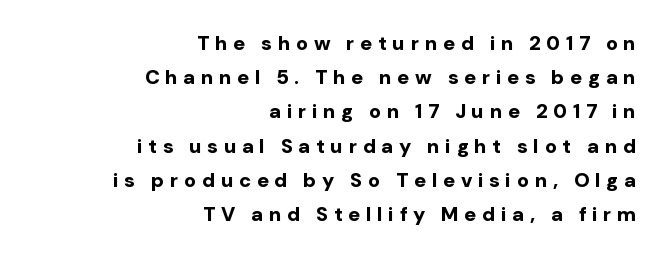
{"italic": "no", "bold": "yes", "underline": "no", "align": "right", "line_spacing_ratio": 1.71, "letter_spacing": "wide", "letter_spacing_em": 0.28, "glyph_px": 20}
